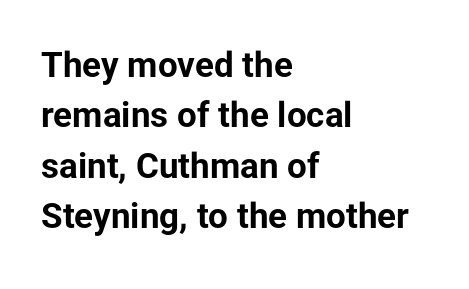
Q: Is the text bold? A: Yes.
Q: Is the text italic (slanted)? A: No, it is upright.
Q: Is the typeface a serif or a sans-serif typeface? A: Sans-serif.
Q: Is the text underlined? A: No.
Q: How is the paragraph aligned? A: Left-aligned.
Q: Is the spacing between letters normal or unusually wide? A: Normal.
Q: Is the spacing between lines tight, normal or loose? A: Normal.
Q: Width (condensed, normal, or wide)? A: Normal.
Q: Stroke contrast? A: Low.
Q: x-height? A: Medium.
Q: Monospaced? A: No.
